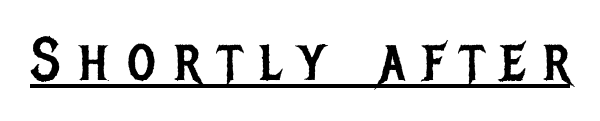
Q: Is the text bold? A: No.
Q: Is the text italic (slanted)? A: No, it is upright.
Q: Is the typeface a serif or a sans-serif typeface? A: Sans-serif.
Q: Is the text underlined? A: Yes.
Q: Is the spacing between letters normal or unusually wide? A: Unusually wide.
Q: Width (condensed, normal, or wide)? A: Condensed.
Q: Stroke contrast? A: Low.
Q: x-height? A: Large.
Q: Monospaced? A: No.
